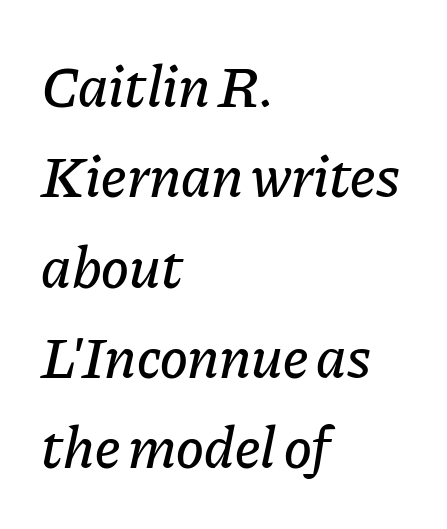
The image shows 59 px text type, italic (leaning right); set left-aligned, normal line spacing (1.53x), normal letter spacing, not underlined; low stroke contrast and a medium x-height.
